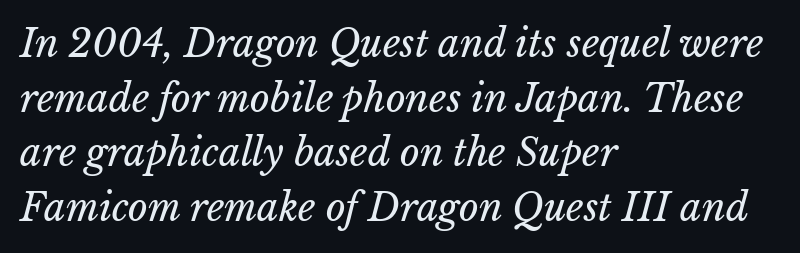
These lines are rendered in a variable-pitch font. The letters sit at their default tracking, neither squeezed nor spread. Check the space under the baseline: it is left empty. The weight would be labelled regular, book, light, or lighter still. The rag falls on the right side of this text block. The passage shown stacks its lines at a standard gap.
